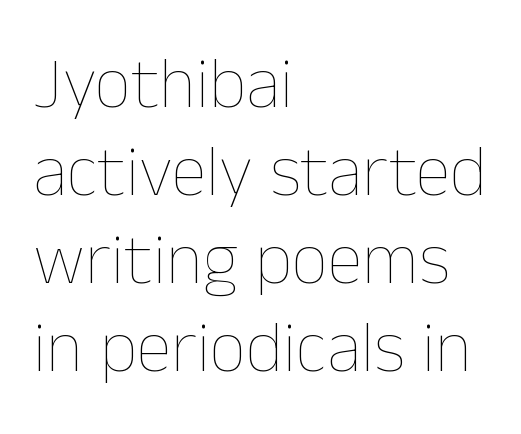
The image shows 72 px thin type, upright; set left-aligned, line spacing 1.22x, normal letter spacing, not underlined; low stroke contrast and a medium x-height.
